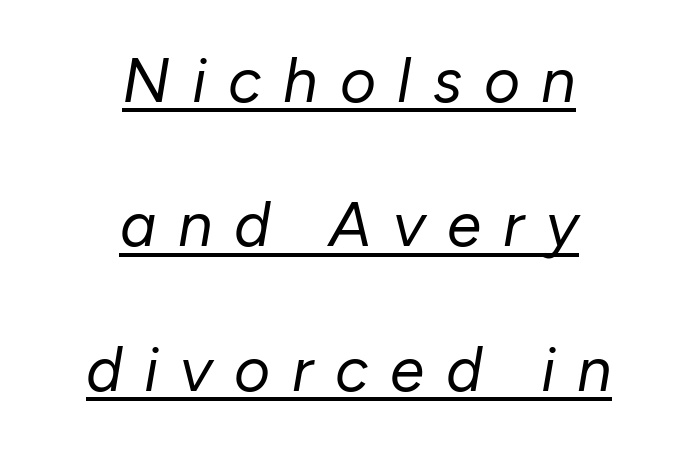
The image shows 62 px regular-weight type, italic (leaning right); set centered, loose line spacing (2.33x), unusually wide letter spacing (+0.35 em), underlined; low stroke contrast and a medium x-height.
